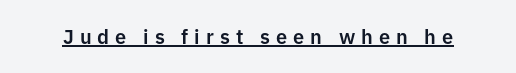
{"italic": "no", "underline": "yes", "letter_spacing": "wide", "letter_spacing_em": 0.3, "glyph_px": 20}
